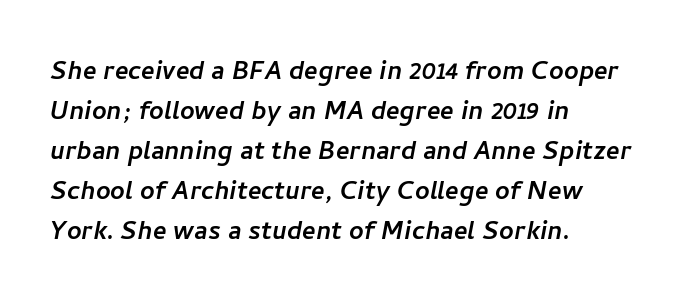
The image shows 32 px sans-serif type; set left-aligned, normal line spacing (1.25x), normal letter spacing, not underlined; low stroke contrast and a medium x-height.
